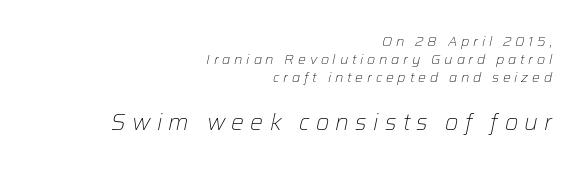
The image shows 23 px text type, italic (leaning right); set right-aligned, normal line spacing (1.3x), unusually wide letter spacing (+0.27 em), not underlined; the second (bottom) block is 1.64x larger.
